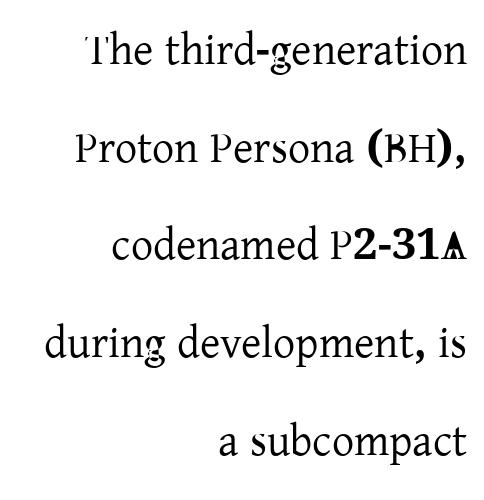
The image shows 44 px serif type, upright; set right-aligned, loose line spacing (2.22x), normal letter spacing, not underlined; low stroke contrast and a medium x-height.
